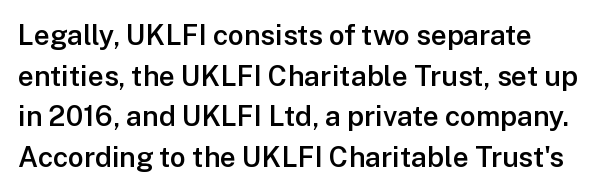
{"serif": "no", "italic": "no", "bold": "semi", "weight": "semibold", "width": "normal", "stroke_contrast": "low", "x_height": "medium", "monospaced": "no", "underline": "no", "line_spacing": "normal", "line_spacing_ratio": 1.45, "letter_spacing": "normal", "letter_spacing_em": 0.0, "glyph_px": 28}
